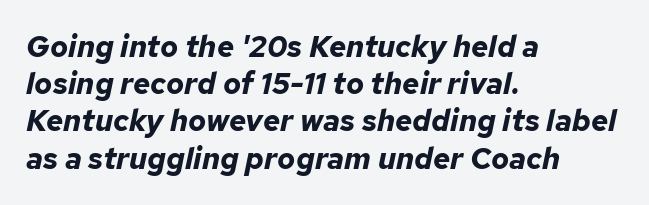
The image shows 30 px bold type, italic (leaning right); set left-aligned, line spacing 1.24x, normal letter spacing, not underlined; low stroke contrast and a medium x-height.
